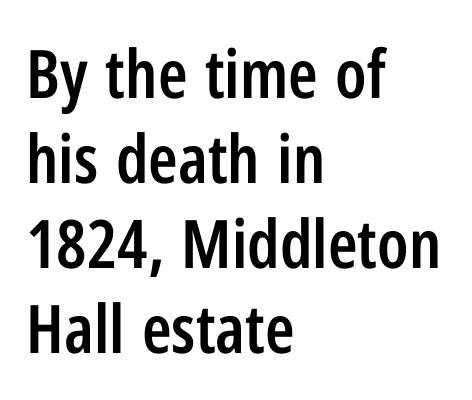
Q: Is the text bold? A: Semi-bold.
Q: Is the text italic (slanted)? A: No, it is upright.
Q: Is the typeface a serif or a sans-serif typeface? A: Sans-serif.
Q: Is the text underlined? A: No.
Q: How is the paragraph aligned? A: Left-aligned.
Q: Is the spacing between letters normal or unusually wide? A: Normal.
Q: Is the spacing between lines tight, normal or loose? A: Normal.
Q: Width (condensed, normal, or wide)? A: Condensed.
Q: Stroke contrast? A: Low.
Q: x-height? A: Medium.
Q: Monospaced? A: No.
